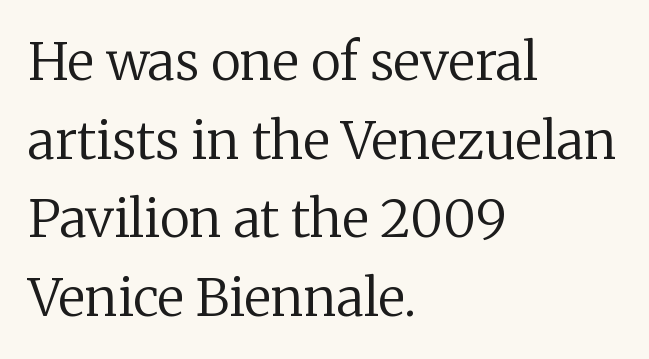
Type without underlining. Yep, those are serifs on the letters. If you measured baseline to baseline, you'd find a middling distance. The passage is arranged the way most books set body copy — flush left. Nobody touched the tracking dial on this one. The passage shown is typed in a proportional face where columns would drift.
